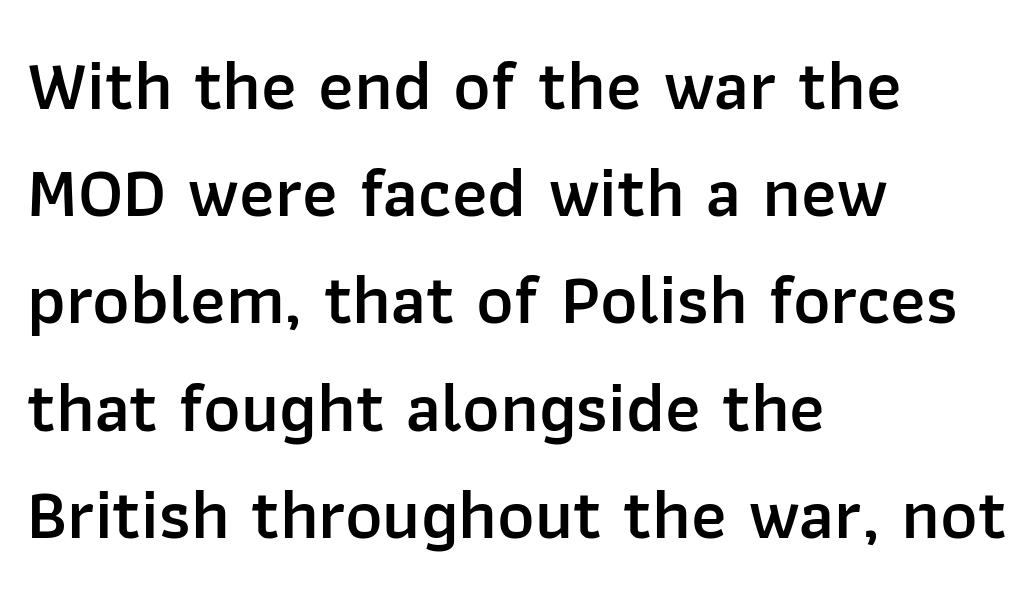
The image shows 71 px semibold sans-serif type, upright; set left-aligned, normal line spacing (1.51x), normal letter spacing, not underlined; low stroke contrast and a medium x-height.
